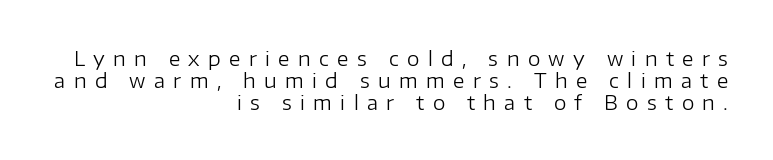
Q: Is the text bold? A: No.
Q: Is the text italic (slanted)? A: No, it is upright.
Q: Is the text underlined? A: No.
Q: How is the paragraph aligned? A: Right-aligned.
Q: Is the spacing between letters normal or unusually wide? A: Unusually wide.
Q: Is the spacing between lines tight, normal or loose? A: Tight.
